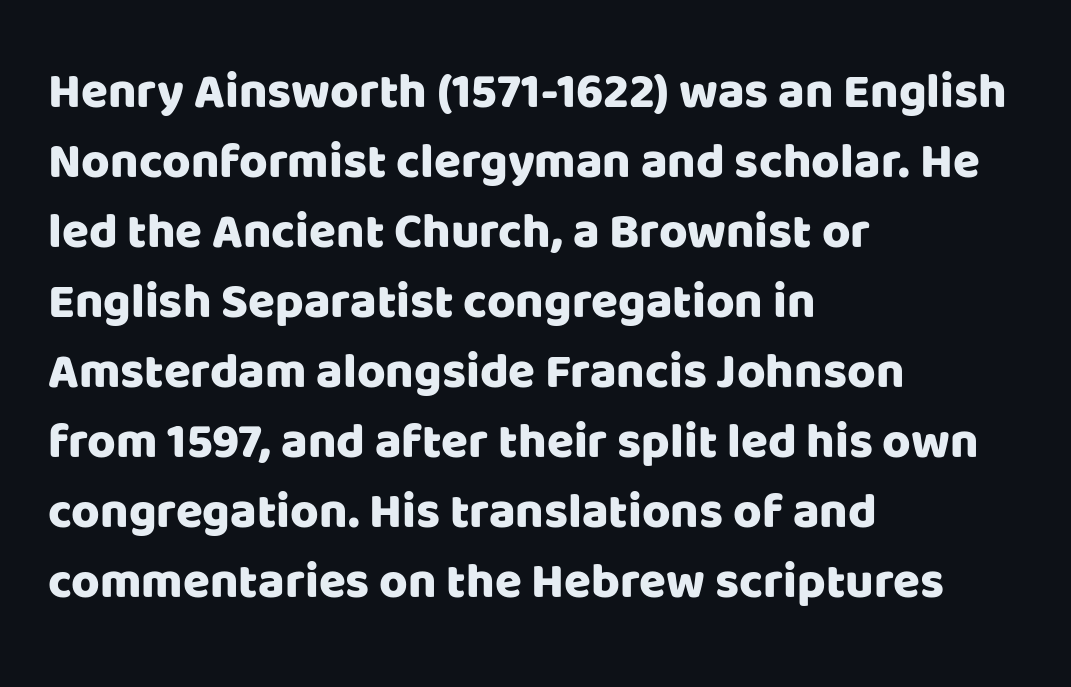
{"serif": "no", "italic": "no", "width": "normal", "stroke_contrast": "low", "x_height": "large", "monospaced": "no", "underline": "no", "align": "left", "line_spacing": "normal", "line_spacing_ratio": 1.43, "letter_spacing": "normal", "letter_spacing_em": 0.0, "glyph_px": 49}
